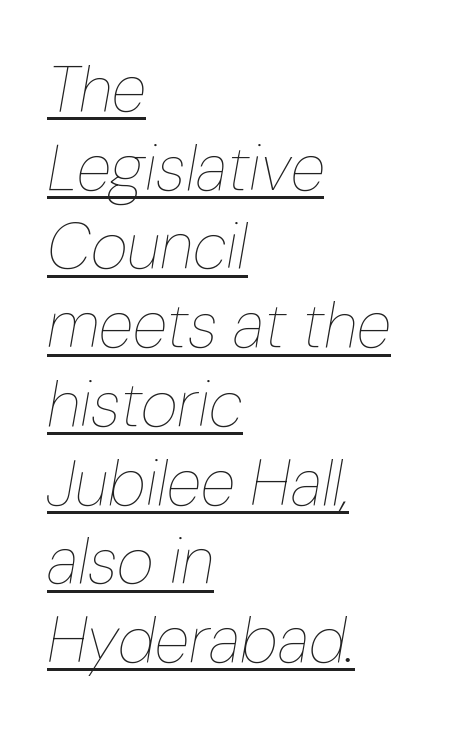
{"italic": "yes", "lean": "right", "slant_degrees": 10, "bold": "no", "weight": "thin", "width": "condensed", "stroke_contrast": "low", "x_height": "medium", "monospaced": "no", "underline": "yes", "align": "left", "line_spacing_ratio": 1.23, "letter_spacing": "normal", "letter_spacing_em": 0.0, "glyph_px": 64}
